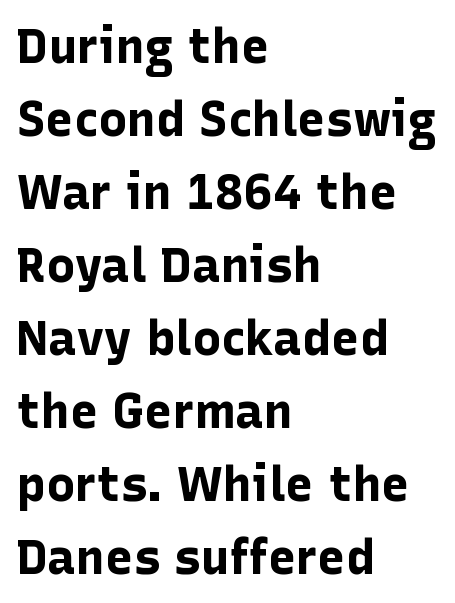
Q: Is the text bold? A: Yes.
Q: Is the text italic (slanted)? A: No, it is upright.
Q: Is the typeface a serif or a sans-serif typeface? A: Sans-serif.
Q: Is the text underlined? A: No.
Q: How is the paragraph aligned? A: Left-aligned.
Q: Is the spacing between letters normal or unusually wide? A: Normal.
Q: Is the spacing between lines tight, normal or loose? A: Normal.
Q: Width (condensed, normal, or wide)? A: Normal.
Q: Stroke contrast? A: Low.
Q: x-height? A: Medium.
Q: Monospaced? A: No.
